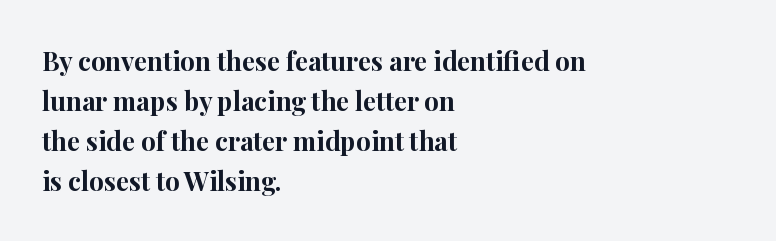
The image shows 26 px bold type, upright; set left-aligned, normal line spacing (1.54x), normal letter spacing, not underlined.
